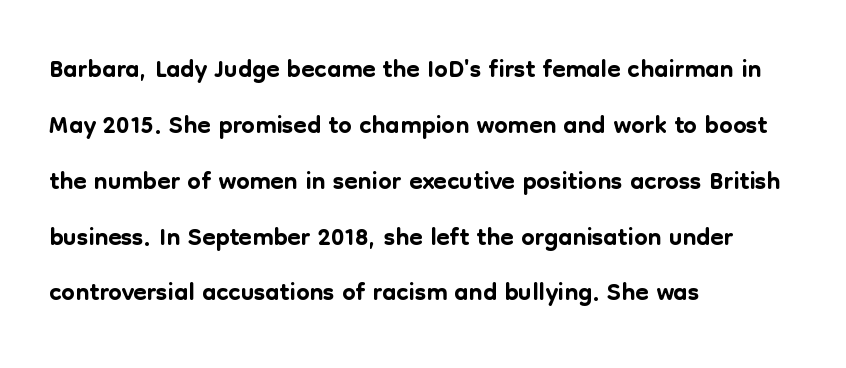
Q: Is the text italic (slanted)? A: No, it is upright.
Q: Is the typeface a serif or a sans-serif typeface? A: Sans-serif.
Q: Is the text underlined? A: No.
Q: How is the paragraph aligned? A: Left-aligned.
Q: Is the spacing between letters normal or unusually wide? A: Normal.
Q: Is the spacing between lines tight, normal or loose? A: Normal.
Q: Width (condensed, normal, or wide)? A: Normal.
Q: Stroke contrast? A: Low.
Q: x-height? A: Medium.
Q: Monospaced? A: No.
